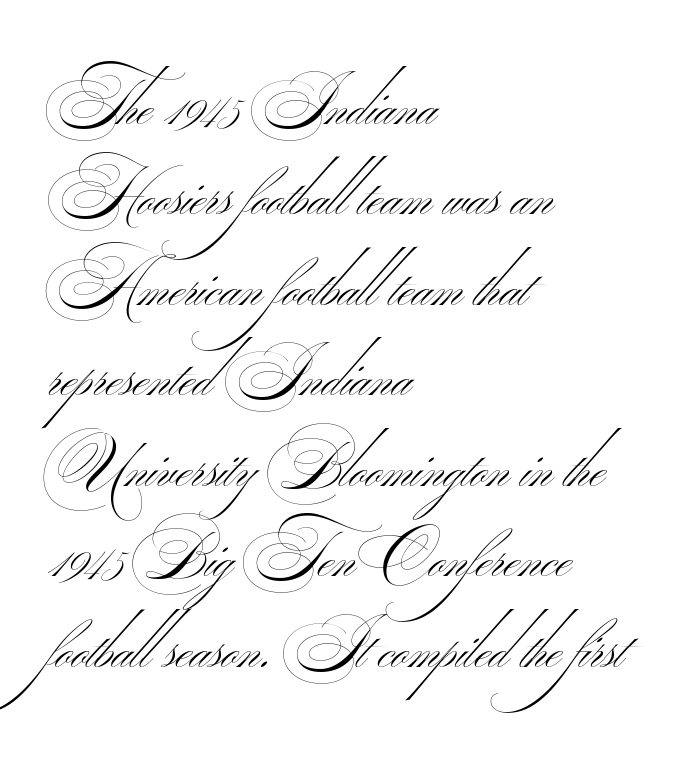
Q: Is the text bold? A: No.
Q: Is the typeface a serif or a sans-serif typeface? A: Sans-serif.
Q: Is the text underlined? A: No.
Q: How is the paragraph aligned? A: Left-aligned.
Q: Is the spacing between letters normal or unusually wide? A: Normal.
Q: Is the spacing between lines tight, normal or loose? A: Normal.
Q: Width (condensed, normal, or wide)? A: Wide.
Q: Stroke contrast? A: Medium.
Q: Monospaced? A: No.
